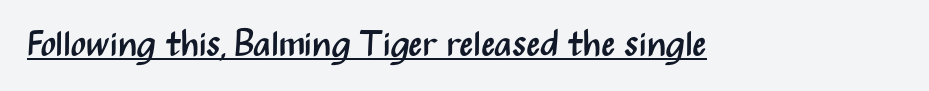
Students, note that the glyphs here touch the page at normal intervals. In designer terms, the underline attribute is active on this setting. Quick note: not italic, upright. The designer went with a sans here, leaving each stem footless. Heaviness? Minimal to ordinary, like unemphasized prose. The rendering uses natural spacing where letterforms have individual widths.
